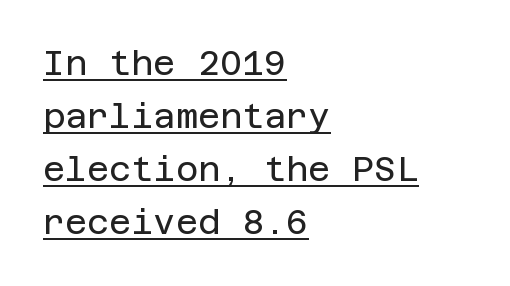
{"serif": "no", "italic": "no", "bold": "no", "weight": "regular", "width": "normal", "stroke_contrast": "low", "x_height": "large", "underline": "yes", "align": "left", "line_spacing": "normal", "line_spacing_ratio": 1.56, "letter_spacing": "normal", "letter_spacing_em": 0.0, "glyph_px": 34}
